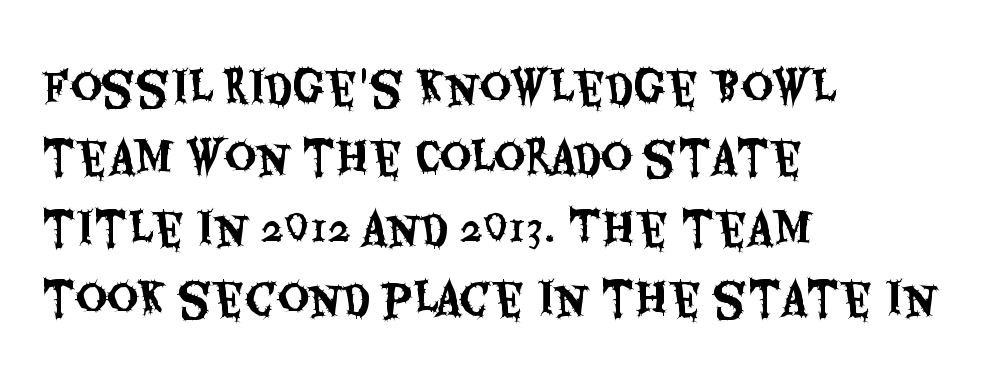
This sample uses an upright cut, with every glyph sitting square on the baseline. Line beginnings align vertically; line endings do not. A clean baseline with only descenders dipping below it. A typesetter would label this face a sans. No extra tracking has been applied to these lines.
